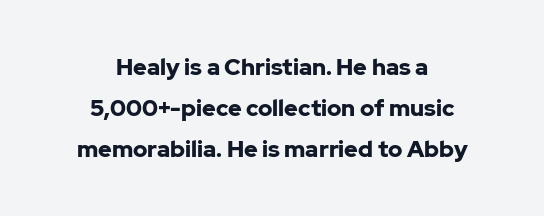
{"italic": "no", "bold": "yes", "underline": "no", "align": "center", "line_spacing_ratio": 1.78, "letter_spacing": "normal", "letter_spacing_em": 0.0, "glyph_px": 23}
